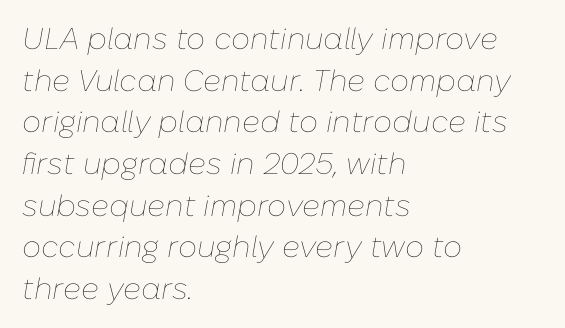
Q: Is the text bold? A: No.
Q: Is the text italic (slanted)? A: Yes, it leans right by about 10 degrees.
Q: Is the text underlined? A: No.
Q: How is the paragraph aligned? A: Left-aligned.
Q: Is the spacing between letters normal or unusually wide? A: Normal.
Q: Is the spacing between lines tight, normal or loose? A: Normal.
Q: Width (condensed, normal, or wide)? A: Normal.
Q: Stroke contrast? A: Low.
Q: x-height? A: Medium.
Q: Monospaced? A: No.
